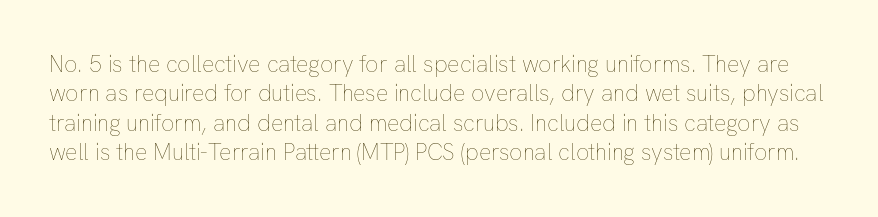
The image shows 23 px text type, upright; set normal line spacing (1.28x), normal letter spacing, not underlined.
